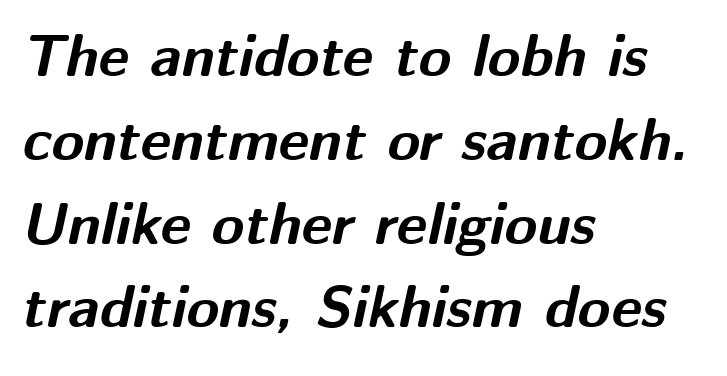
{"italic": "yes", "lean": "right", "slant_degrees": 12, "bold": "yes", "weight": "bold", "width": "normal", "stroke_contrast": "medium", "x_height": "medium", "monospaced": "no", "underline": "no", "align": "left", "line_spacing": "normal", "line_spacing_ratio": 1.42, "letter_spacing": "normal", "letter_spacing_em": 0.0, "glyph_px": 59}
